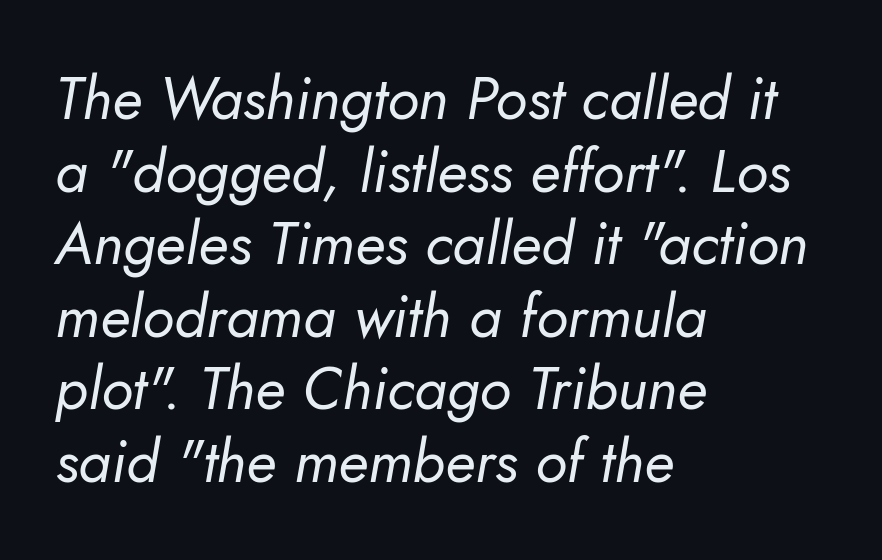
Q: Is the text bold? A: No.
Q: Is the text italic (slanted)? A: Yes, it leans right by about 10 degrees.
Q: Is the text underlined? A: No.
Q: How is the paragraph aligned? A: Left-aligned.
Q: Is the spacing between letters normal or unusually wide? A: Normal.
Q: Width (condensed, normal, or wide)? A: Normal.
Q: Stroke contrast? A: Low.
Q: x-height? A: Small.
Q: Monospaced? A: No.
